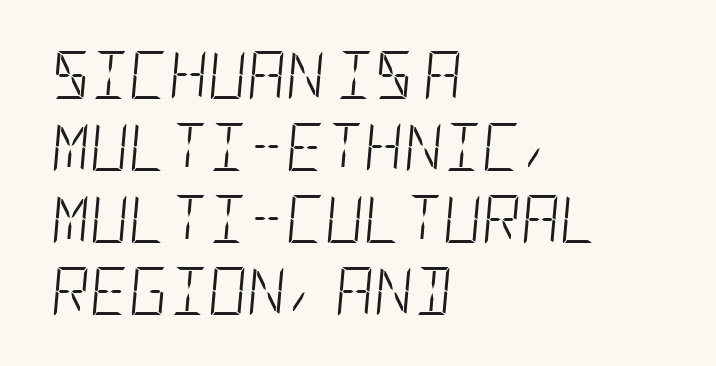
Leftover space on each line is placed entirely after the last word. These lines sit exactly where default settings would place them. The space beneath each line is pristine and unruled. The typesetting does not lean heavy: it is not bold. Quick note: italic. Tracking value appears to be zero — textbook default spacing.
